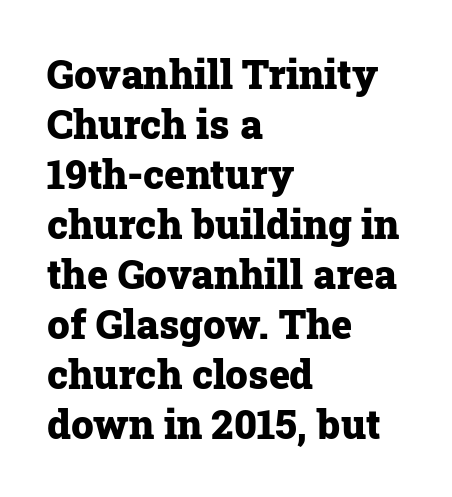
The image shows 40 px heavy serif type, upright; set left-aligned, normal line spacing (1.25x), normal letter spacing, not underlined; low stroke contrast and a medium x-height.
